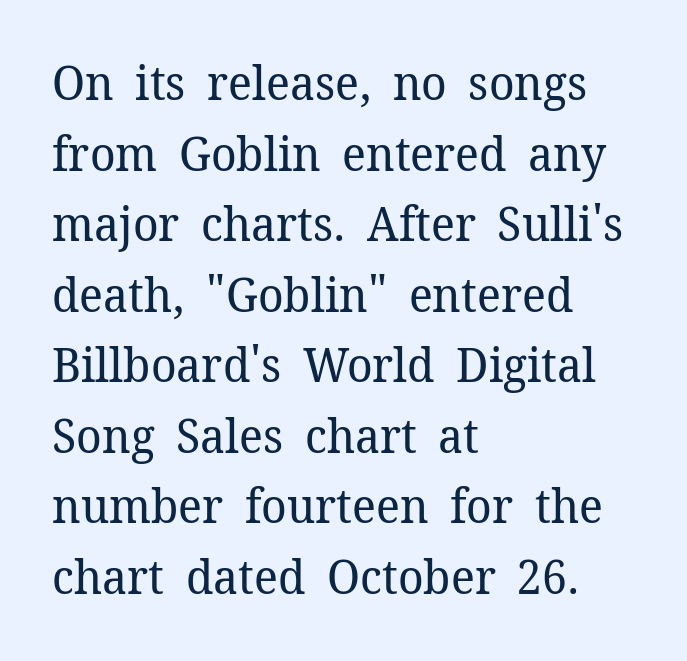
{"serif": "yes", "italic": "no", "bold": "no", "weight": "regular", "width": "normal", "stroke_contrast": "low", "x_height": "medium", "monospaced": "no", "underline": "no", "align": "left", "line_spacing": "normal", "line_spacing_ratio": 1.47, "letter_spacing": "normal", "letter_spacing_em": 0.0, "glyph_px": 48}
